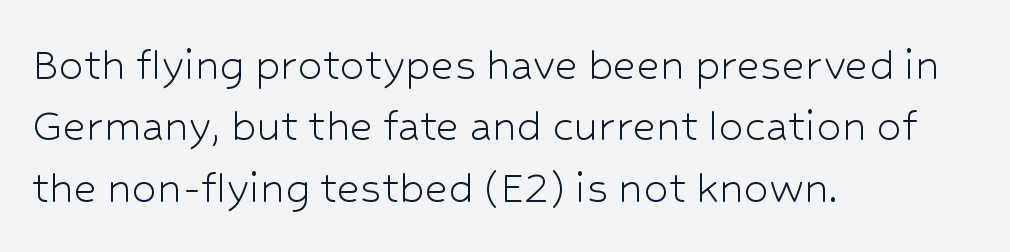
{"serif": "no", "italic": "no", "bold": "no", "weight": "light", "width": "normal", "stroke_contrast": "low", "x_height": "medium", "monospaced": "no", "underline": "no", "align": "left", "line_spacing_ratio": 1.23, "letter_spacing": "normal", "letter_spacing_em": 0.0, "glyph_px": 50}
